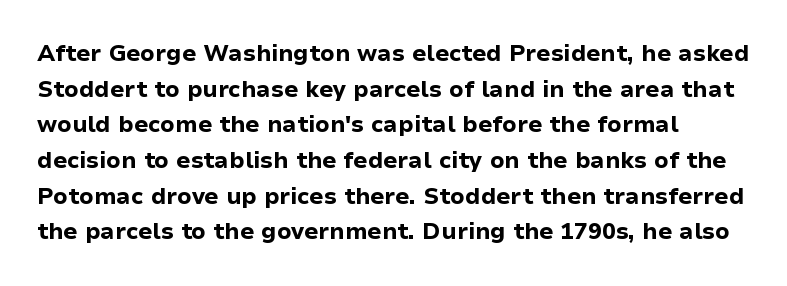
{"italic": "no", "bold": "yes", "underline": "no", "line_spacing": "normal", "line_spacing_ratio": 1.55, "letter_spacing": "normal", "letter_spacing_em": 0.0, "glyph_px": 23}
